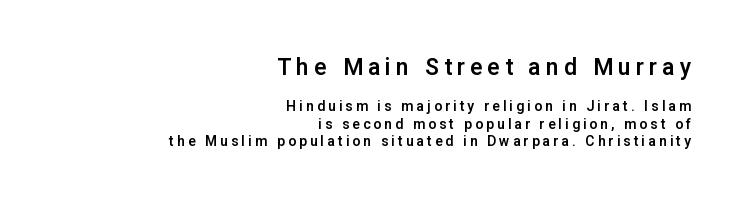
Q: Is the text italic (slanted)? A: No, it is upright.
Q: Is the text underlined? A: No.
Q: How is the paragraph aligned? A: Right-aligned.
Q: Is the spacing between letters normal or unusually wide? A: Unusually wide.
Q: Which block of text is set in a larger size, the first (top) or the second (bottom)? A: The first (top) one.
